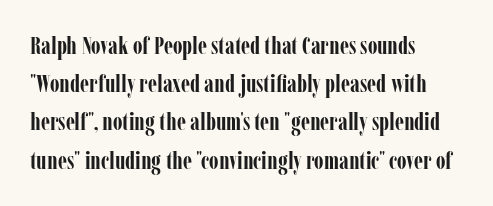
{"italic": "no", "bold": "yes", "underline": "no", "align": "left", "line_spacing": "normal", "line_spacing_ratio": 1.53, "letter_spacing": "normal", "letter_spacing_em": 0.0, "glyph_px": 25}
